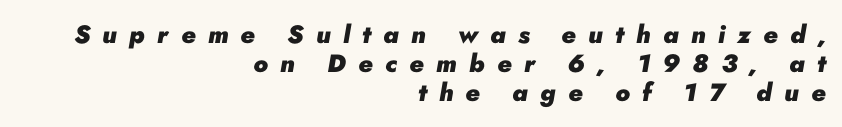
Q: Is the text bold? A: Yes.
Q: Is the text italic (slanted)? A: Yes, it leans right by about 10 degrees.
Q: Is the text underlined? A: No.
Q: How is the paragraph aligned? A: Right-aligned.
Q: Is the spacing between letters normal or unusually wide? A: Unusually wide.
